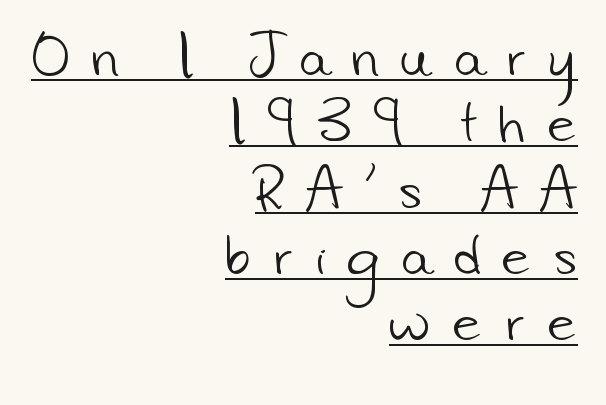
Q: Is the text bold? A: No.
Q: Is the typeface a serif or a sans-serif typeface? A: Sans-serif.
Q: Is the text underlined? A: Yes.
Q: How is the paragraph aligned? A: Right-aligned.
Q: Is the spacing between letters normal or unusually wide? A: Unusually wide.
Q: Is the spacing between lines tight, normal or loose? A: Normal.
Q: Width (condensed, normal, or wide)? A: Normal.
Q: Stroke contrast? A: Low.
Q: x-height? A: Small.
Q: Monospaced? A: No.
